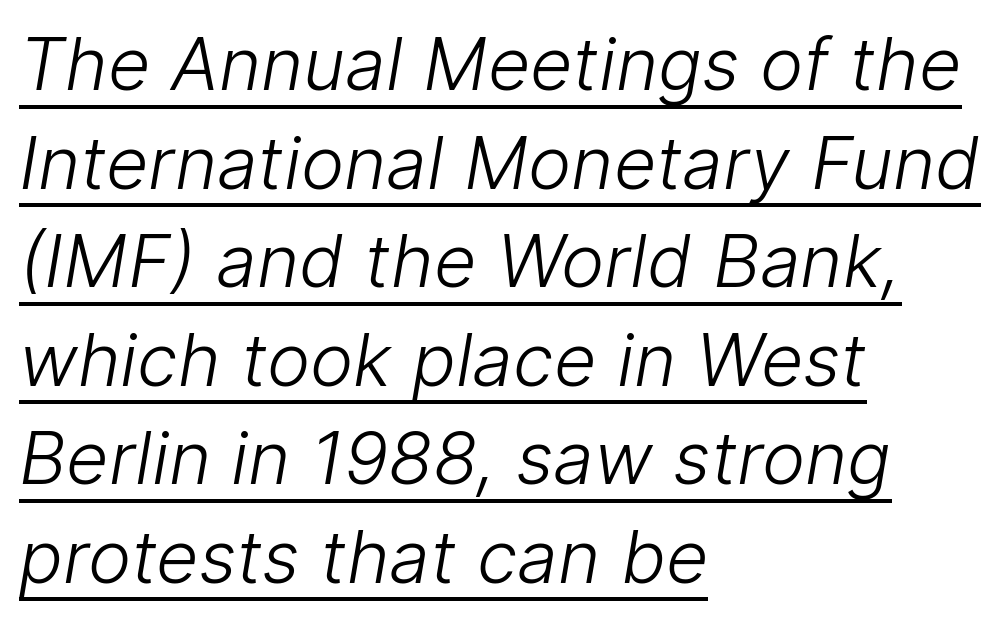
{"serif": "no", "bold": "no", "weight": "light", "width": "normal", "stroke_contrast": "low", "x_height": "medium", "monospaced": "no", "underline": "yes", "align": "left", "line_spacing": "normal", "line_spacing_ratio": 1.35, "letter_spacing": "normal", "letter_spacing_em": 0.0, "glyph_px": 73}
